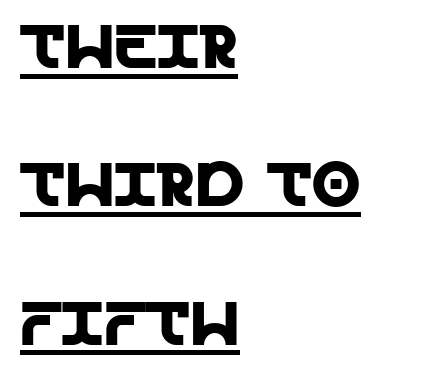
{"serif": "no", "italic": "no", "width": "normal", "x_height": "large", "monospaced": "no", "underline": "yes", "align": "left", "line_spacing": "loose", "line_spacing_ratio": 2.23, "letter_spacing": "normal", "letter_spacing_em": 0.0, "glyph_px": 62}
